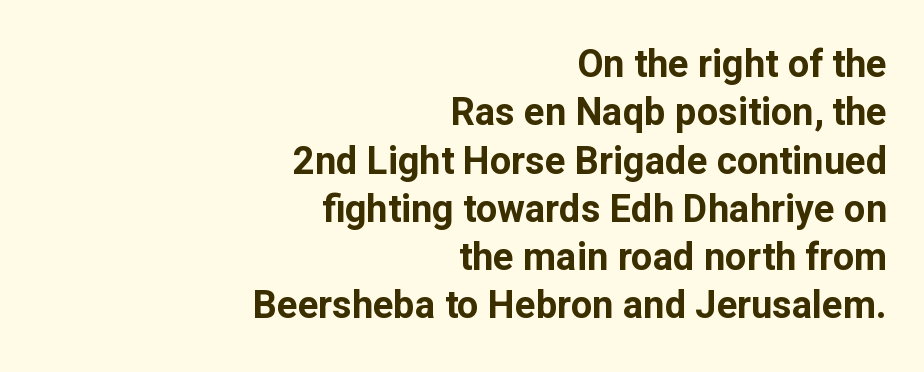
Spacing verdict: proportional, widths tailored to each character. Nothing sits at the stroke ends, so this counts as sans-serif. These lines stack with their right ends in a neat column. Pretty heavy lettering here — definitely bold. The line texture is even and compact thanks to regular tracking.
